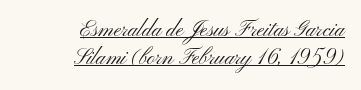
Does extra space separate the letters? No, they use regular spacing. The weight would be labelled regular, book, light, or lighter still. Visually the block forms a straight wall on the right and a jagged coastline on the left. One glance says typical: line gaps are just what's usual. In designer terms, the underline attribute is active on this setting.
